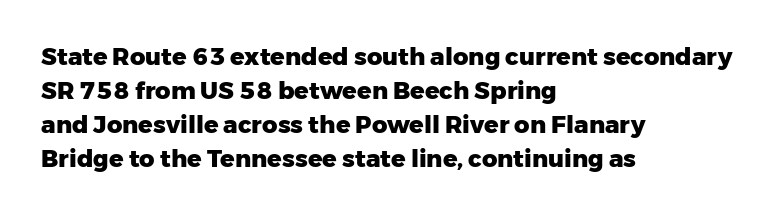
{"italic": "no", "bold": "yes", "underline": "no", "align": "left", "line_spacing": "normal", "line_spacing_ratio": 1.42, "letter_spacing": "normal", "letter_spacing_em": 0.0, "glyph_px": 24}
